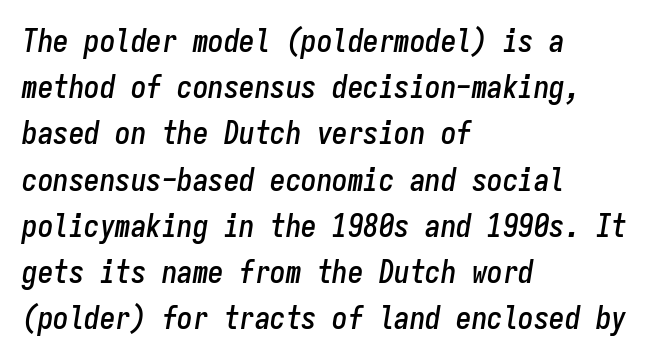
Q: Is the text italic (slanted)? A: Yes, it leans right by about 9 degrees.
Q: Is the text underlined? A: No.
Q: How is the paragraph aligned? A: Left-aligned.
Q: Is the spacing between letters normal or unusually wide? A: Normal.
Q: Is the spacing between lines tight, normal or loose? A: Normal.
Q: Width (condensed, normal, or wide)? A: Condensed.
Q: Stroke contrast? A: Low.
Q: x-height? A: Medium.
Q: Monospaced? A: Yes.
